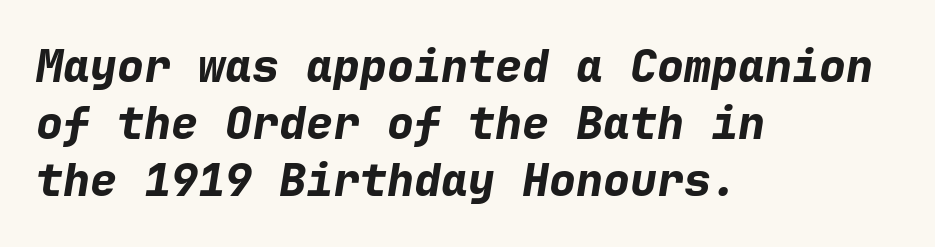
{"italic": "yes", "lean": "right", "slant_degrees": 9, "bold": "yes", "weight": "bold", "width": "normal", "stroke_contrast": "low", "x_height": "medium", "monospaced": "yes", "underline": "no", "align": "left", "line_spacing": "normal", "line_spacing_ratio": 1.27, "letter_spacing": "normal", "letter_spacing_em": 0.0, "glyph_px": 45}
